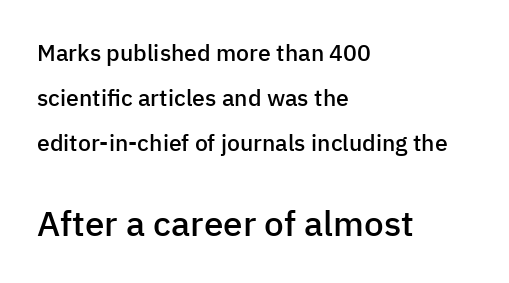
Q: Is the text bold? A: Semi-bold.
Q: Is the text italic (slanted)? A: No, it is upright.
Q: Is the typeface a serif or a sans-serif typeface? A: Sans-serif.
Q: Is the text underlined? A: No.
Q: How is the paragraph aligned? A: Left-aligned.
Q: Is the spacing between letters normal or unusually wide? A: Normal.
Q: Is the spacing between lines tight, normal or loose? A: Loose.
Q: Which block of text is set in a larger size, the first (top) or the second (bottom)? A: The second (bottom) one.
Q: Width (condensed, normal, or wide)? A: Normal.
Q: Stroke contrast? A: Low.
Q: x-height? A: Medium.
Q: Monospaced? A: No.
